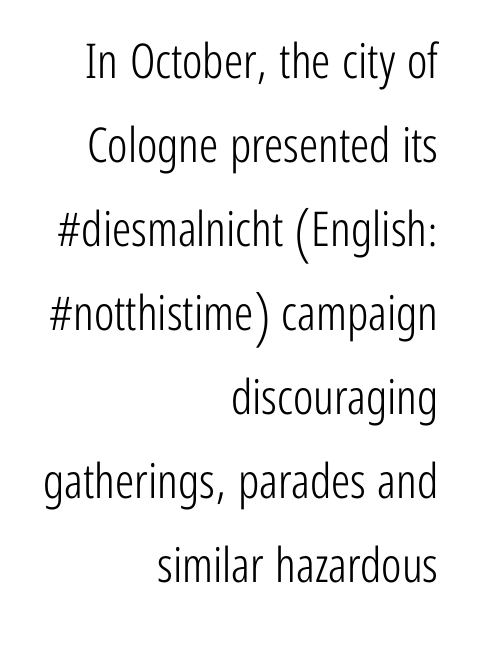
The image shows 48 px light, condensed sans-serif type, upright; set right-aligned, line spacing 1.75x, normal letter spacing, not underlined; low stroke contrast and a medium x-height.
